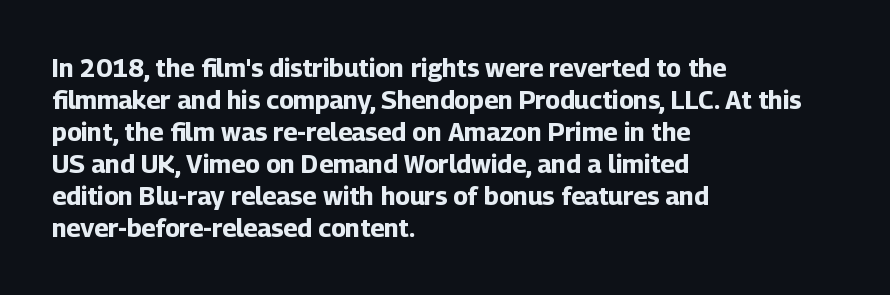
The typesetter chose a ragged-right arrangement here. The line texture is even and compact thanks to regular tracking. Summary of weight: heavy, a full bold. Vertically, the passage feels balanced, rows spaced as you'd expect. In terms of posture, this sample is upright.
